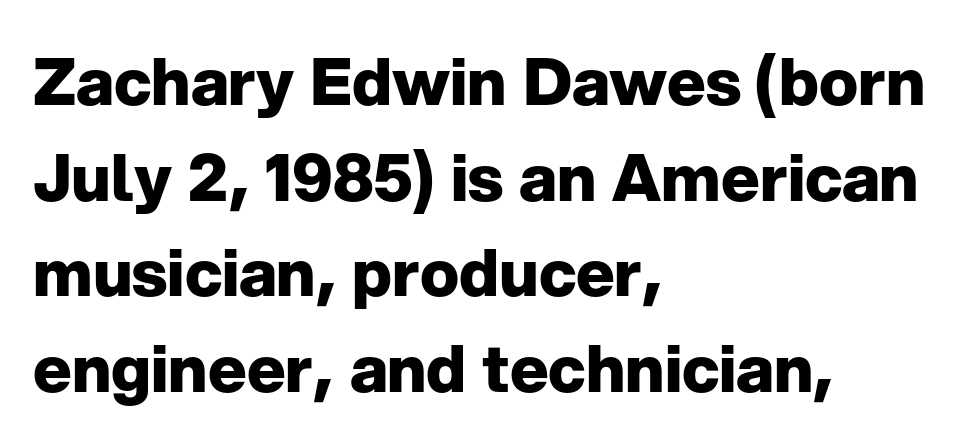
{"serif": "no", "italic": "no", "bold": "yes", "weight": "heavy", "width": "normal", "stroke_contrast": "low", "x_height": "medium", "monospaced": "no", "underline": "no", "align": "left", "line_spacing": "normal", "line_spacing_ratio": 1.47, "letter_spacing": "normal", "letter_spacing_em": 0.0, "glyph_px": 65}
